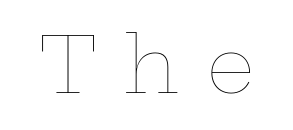
{"italic": "no", "bold": "no", "weight": "thin", "width": "wide", "stroke_contrast": "low", "x_height": "medium", "monospaced": "no", "underline": "no", "letter_spacing": "wide", "letter_spacing_em": 0.36, "glyph_px": 76}
